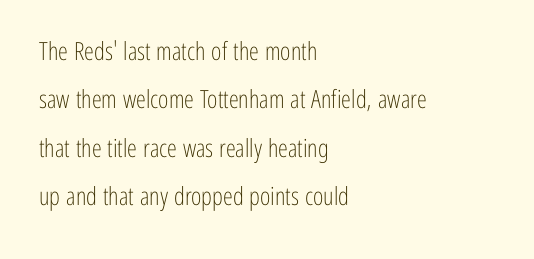
Q: Is the text bold? A: No.
Q: Is the text italic (slanted)? A: No, it is upright.
Q: Is the text underlined? A: No.
Q: How is the paragraph aligned? A: Left-aligned.
Q: Is the spacing between letters normal or unusually wide? A: Normal.
Q: Is the spacing between lines tight, normal or loose? A: Loose.
